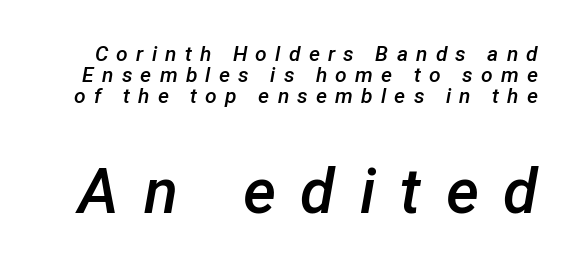
The image shows 63 px semibold type, italic (leaning right); set tight line spacing (1.0x), unusually wide letter spacing (+0.39 em), not underlined; the second (bottom) block is 3.0x larger; low stroke contrast and a medium x-height.
